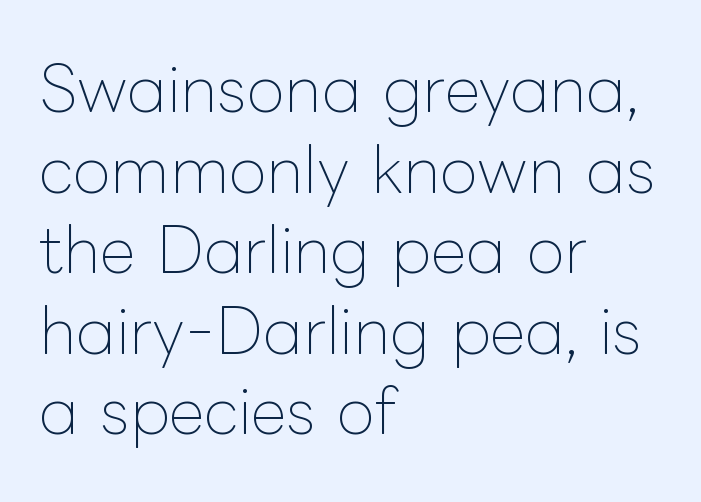
Q: Is the text bold? A: No.
Q: Is the text italic (slanted)? A: No, it is upright.
Q: Is the text underlined? A: No.
Q: How is the paragraph aligned? A: Left-aligned.
Q: Is the spacing between letters normal or unusually wide? A: Normal.
Q: Is the spacing between lines tight, normal or loose? A: Normal.
Q: Width (condensed, normal, or wide)? A: Normal.
Q: Stroke contrast? A: Low.
Q: x-height? A: Medium.
Q: Monospaced? A: No.
